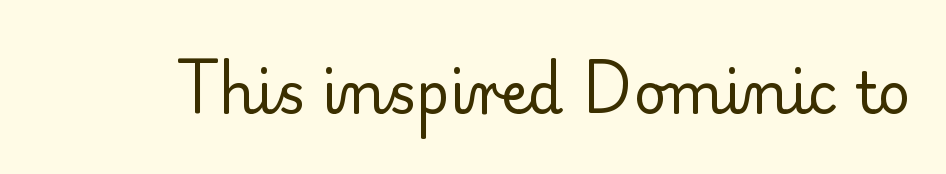
Q: Is the text bold? A: No.
Q: Is the text italic (slanted)? A: No, it is upright.
Q: Is the typeface a serif or a sans-serif typeface? A: Serif.
Q: Is the text underlined? A: No.
Q: Is the spacing between letters normal or unusually wide? A: Normal.
Q: Width (condensed, normal, or wide)? A: Normal.
Q: Stroke contrast? A: Low.
Q: x-height? A: Small.
Q: Monospaced? A: No.
